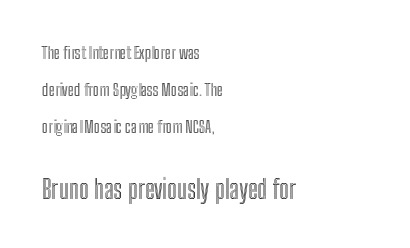
The image shows 26 px text type, upright; set left-aligned, loose line spacing (2.17x), normal letter spacing, not underlined; the second (bottom) block is 1.53x larger.
